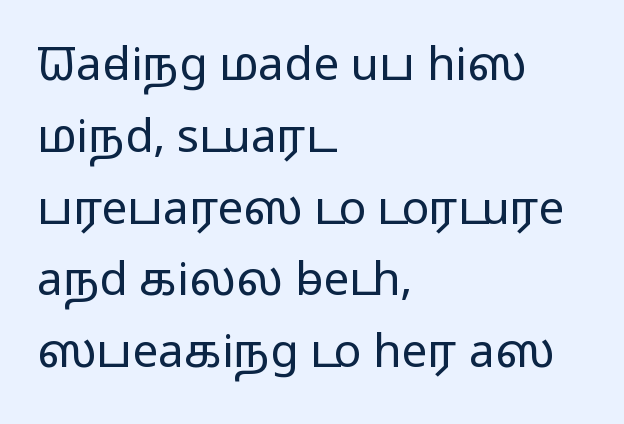
Words appear dense and cohesive because spacing is normal. You could not count columns in this text — the font is proportionally spaced. The setting favours the left margin, as ordinary paragraphs usually do. In terms of posture, this sample is upright.
